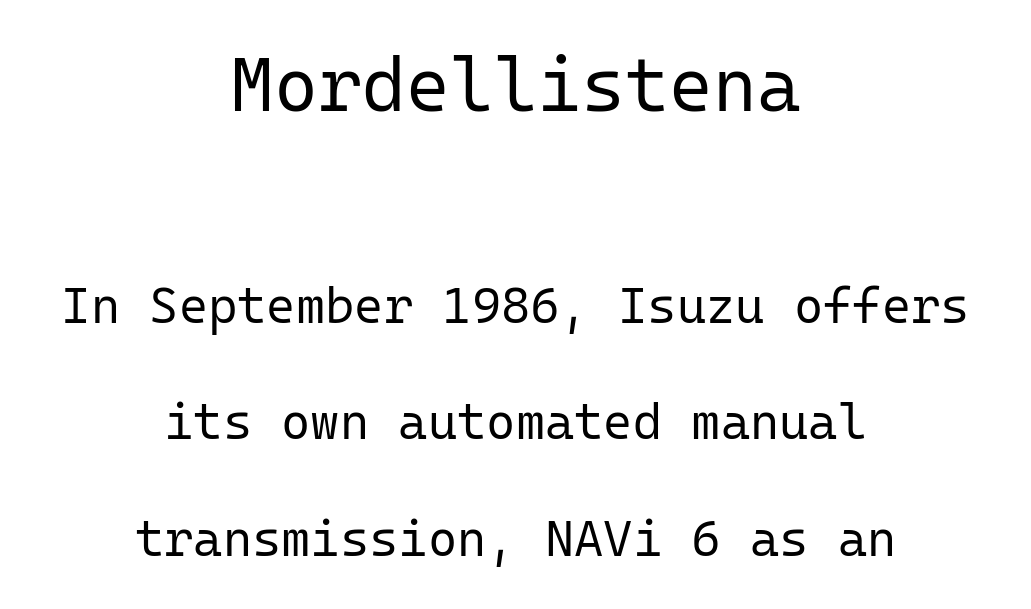
The image shows 75 px regular-weight sans-serif type, upright, monospaced; set centered, loose line spacing (2.33x), normal letter spacing, not underlined; the first (top) block is 1.5x larger; low stroke contrast and a medium x-height.
